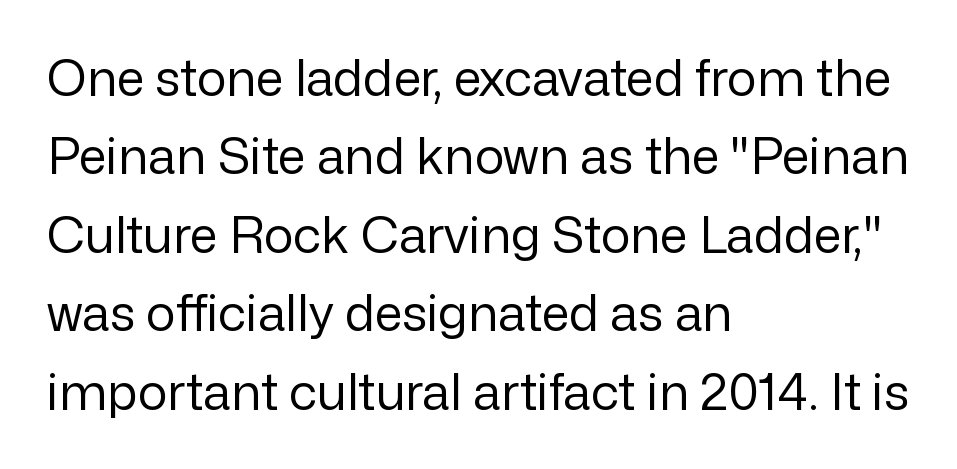
The image shows 50 px regular-weight sans-serif type, upright; set left-aligned, normal line spacing (1.57x), normal letter spacing, not underlined; low stroke contrast and a medium x-height.
